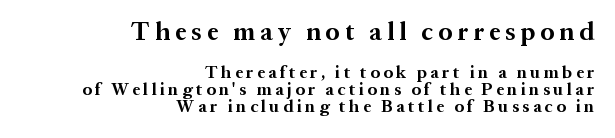
Q: Is the text bold? A: Yes.
Q: Is the text italic (slanted)? A: No, it is upright.
Q: Is the text underlined? A: No.
Q: How is the paragraph aligned? A: Right-aligned.
Q: Is the spacing between letters normal or unusually wide? A: Unusually wide.
Q: Is the spacing between lines tight, normal or loose? A: Tight.
Q: Which block of text is set in a larger size, the first (top) or the second (bottom)? A: The first (top) one.
